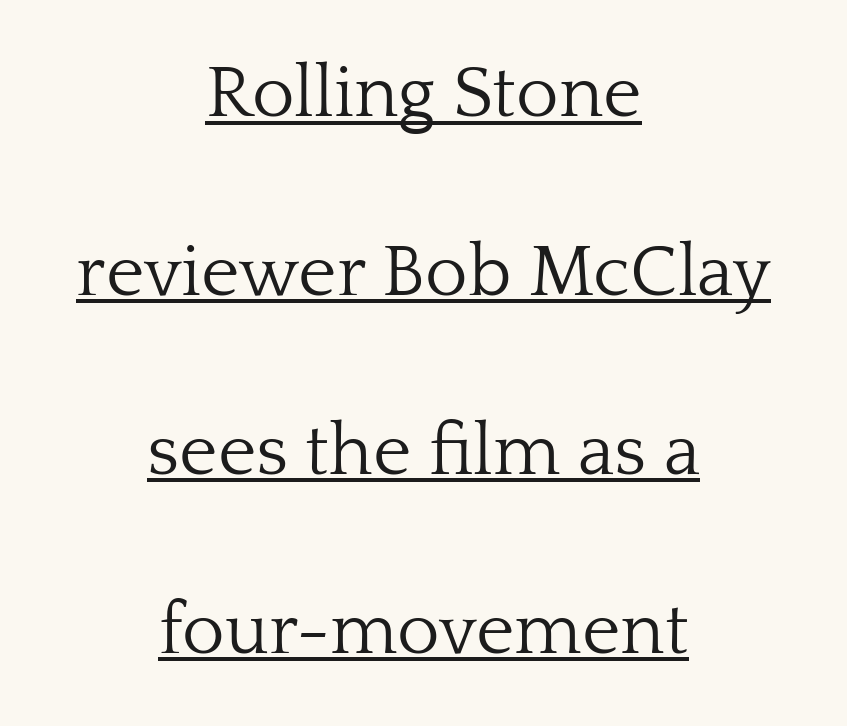
{"serif": "yes", "italic": "no", "bold": "no", "weight": "light", "width": "normal", "stroke_contrast": "low", "x_height": "medium", "monospaced": "no", "underline": "yes", "align": "center", "line_spacing": "loose", "line_spacing_ratio": 2.45, "letter_spacing": "normal", "letter_spacing_em": 0.0, "glyph_px": 73}
